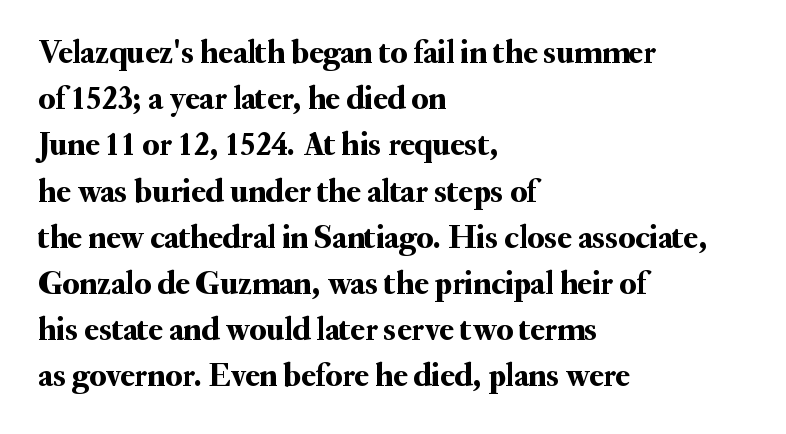
Q: Is the text italic (slanted)? A: No, it is upright.
Q: Is the typeface a serif or a sans-serif typeface? A: Serif.
Q: Is the text underlined? A: No.
Q: How is the paragraph aligned? A: Left-aligned.
Q: Is the spacing between letters normal or unusually wide? A: Normal.
Q: Is the spacing between lines tight, normal or loose? A: Normal.
Q: Width (condensed, normal, or wide)? A: Normal.
Q: Stroke contrast? A: Medium.
Q: x-height? A: Small.
Q: Monospaced? A: No.
